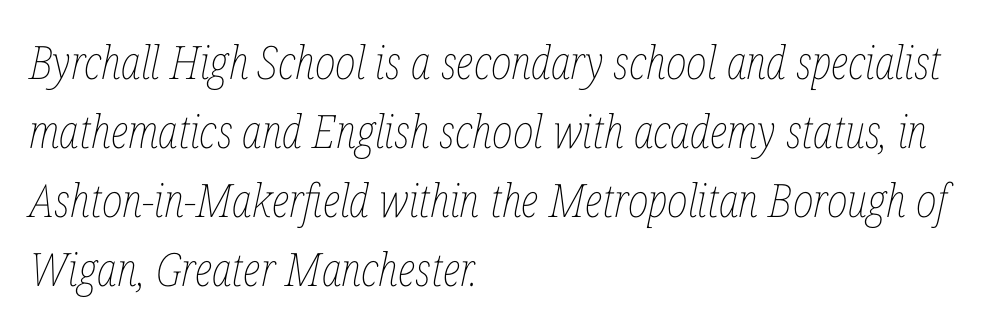
Q: Is the text bold? A: No.
Q: Is the text italic (slanted)? A: Yes, it leans right by about 12 degrees.
Q: Is the text underlined? A: No.
Q: How is the paragraph aligned? A: Left-aligned.
Q: Is the spacing between letters normal or unusually wide? A: Normal.
Q: Is the spacing between lines tight, normal or loose? A: Normal.
Q: Width (condensed, normal, or wide)? A: Condensed.
Q: Stroke contrast? A: Low.
Q: x-height? A: Medium.
Q: Monospaced? A: No.
